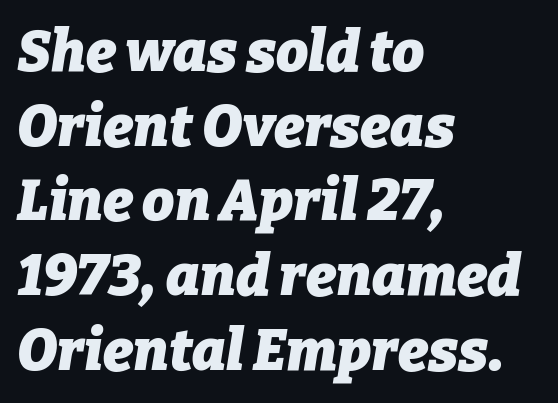
The lettering tilts uniformly, giving the passage an italic look. If you drew a ruler down the left edge, every line would touch it. The gap between lines stays unmarked. Each letter keeps its own natural width here, so spacing adapts to shape. Regarding leading, the lines here are spaced in the standard way. Heavy-handed strokes throughout: this text is bold.
